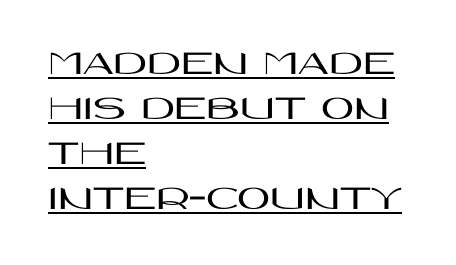
These characters rest on top of a visible drawn line. Does the leading feel generous? No, just average. Look at the bottom of the vertical strokes: they stop flat, with no serifs. If you drew a line through each stem, it would be perfectly vertical. Caption: standard tracking, unaltered.
